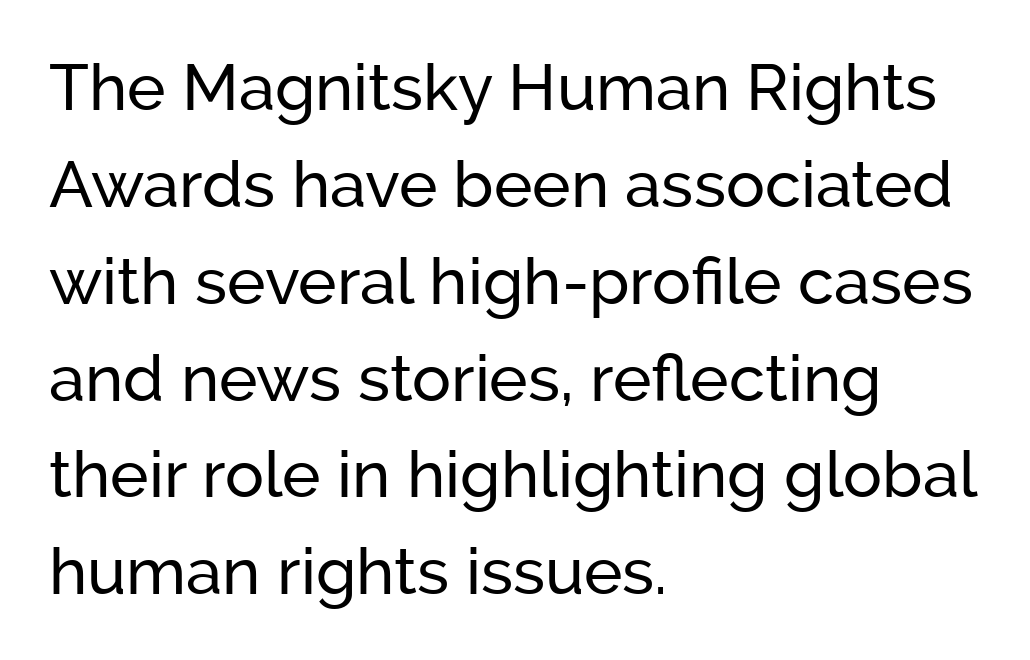
The image shows 65 px sans-serif type, upright; set left-aligned, normal line spacing (1.49x), normal letter spacing, not underlined; low stroke contrast and a medium x-height.
